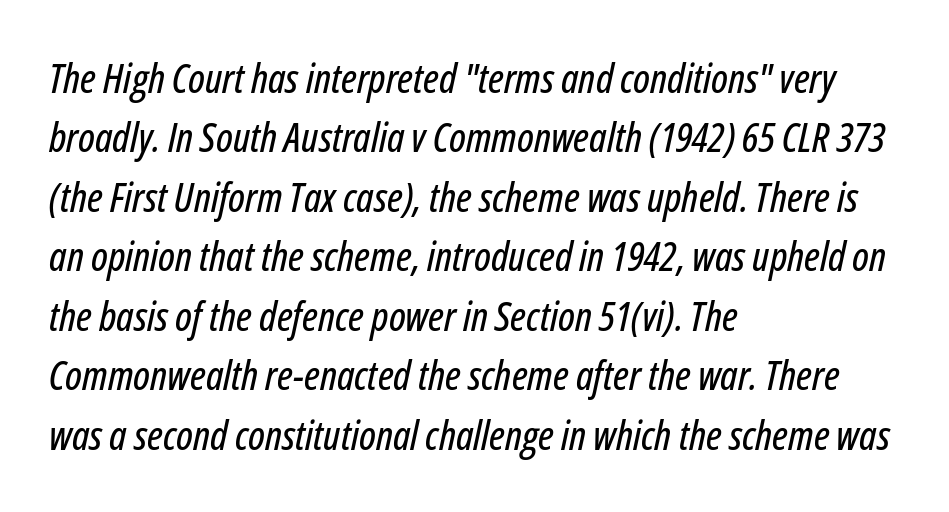
Nobody drew a line under any word here. Which margin do the lines hug? The left one — the right edge is uneven. Regarding leading, the lines here are spaced in the standard way. The letterforms sit shoulder to shoulder at normal distance.
